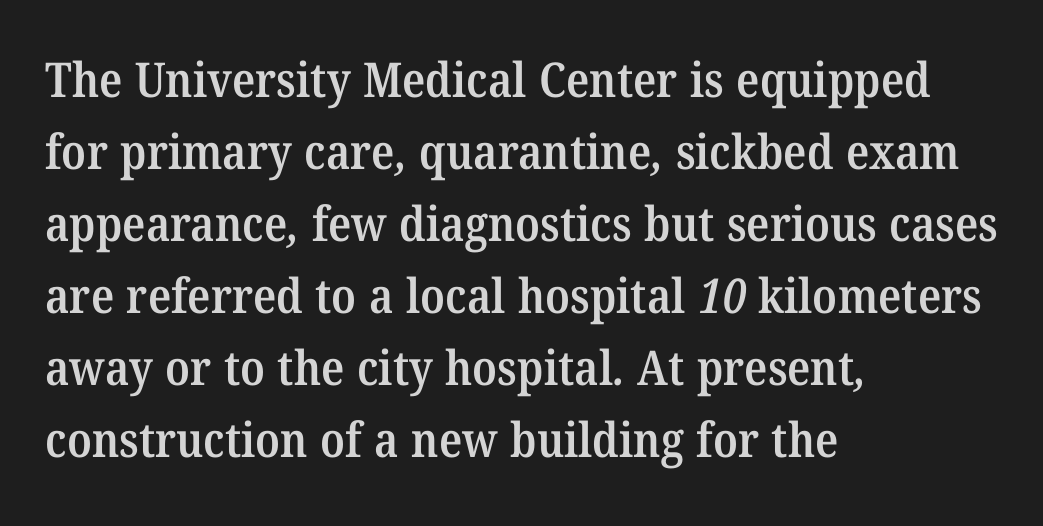
The image shows 48 px semibold serif type; set left-aligned, normal line spacing (1.5x), normal letter spacing, not underlined; medium stroke contrast and a medium x-height.
